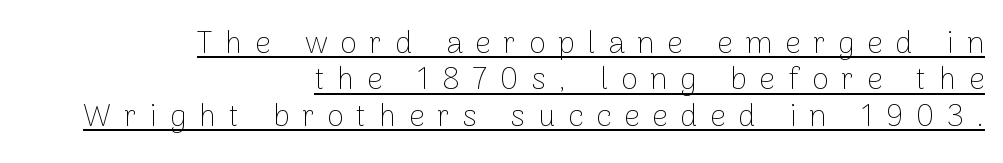
The image shows 31 px thin sans-serif type, upright; set right-aligned, line spacing 1.17x, unusually wide letter spacing (+0.41 em), underlined; low stroke contrast and a medium x-height.
